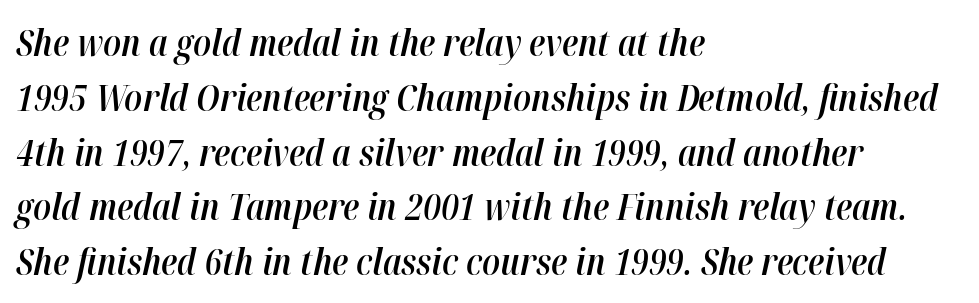
{"italic": "yes", "lean": "right", "slant_degrees": 12, "bold": "semi", "weight": "semibold", "width": "condensed", "stroke_contrast": "high", "x_height": "medium", "monospaced": "no", "underline": "no", "align": "left", "line_spacing": "normal", "line_spacing_ratio": 1.48, "letter_spacing": "normal", "letter_spacing_em": 0.0, "glyph_px": 37}
